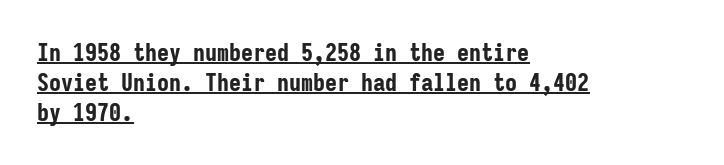
{"italic": "no", "bold": "yes", "underline": "yes", "align": "left", "line_spacing": "normal", "line_spacing_ratio": 1.25, "letter_spacing": "normal", "letter_spacing_em": 0.0, "glyph_px": 24}
